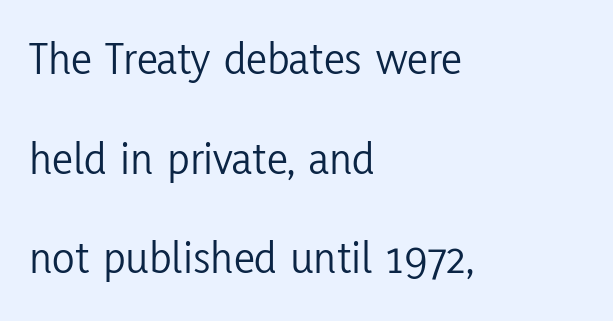
Honestly, the letter spacing is just normal — you wouldn't notice it. The typeface chosen for these lines omits serifs. Each letter keeps its own natural width here, so spacing adapts to shape. These lines were composed using upright roman letters.
